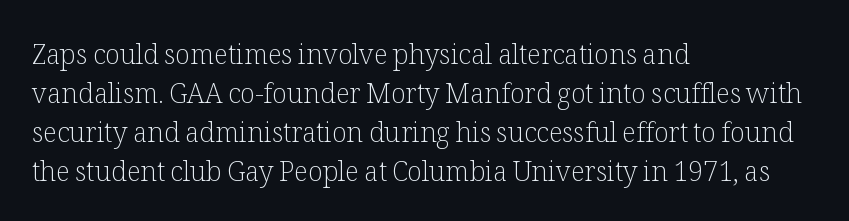
{"italic": "no", "bold": "no", "underline": "no", "align": "left", "line_spacing": "normal", "line_spacing_ratio": 1.44, "letter_spacing": "normal", "letter_spacing_em": 0.0, "glyph_px": 27}
